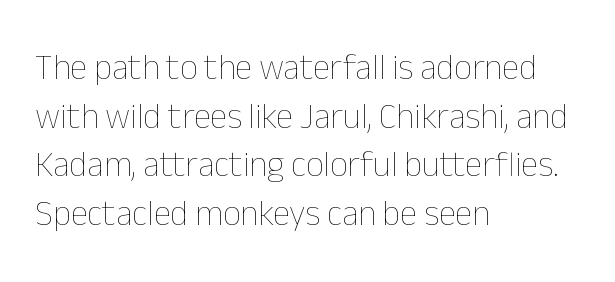
A typesetter would call this leading conventional body-copy spacing. The characters are drawn with everyday or finer stroke widths. The typesetter chose a ragged-right arrangement here. Nobody drew a line under any word here.
